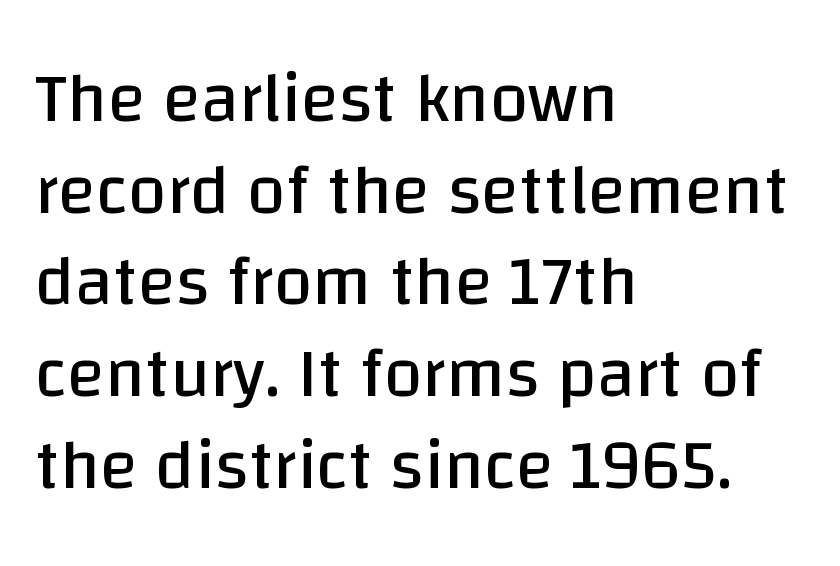
{"serif": "no", "italic": "no", "bold": "no", "weight": "regular", "width": "normal", "stroke_contrast": "low", "x_height": "large", "monospaced": "no", "underline": "no", "align": "left", "line_spacing": "normal", "line_spacing_ratio": 1.31, "letter_spacing": "normal", "letter_spacing_em": 0.0, "glyph_px": 70}
